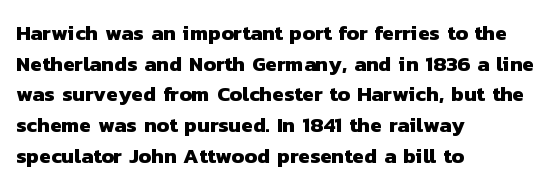
Q: Is the text bold? A: Yes.
Q: Is the text underlined? A: No.
Q: How is the paragraph aligned? A: Left-aligned.
Q: Is the spacing between letters normal or unusually wide? A: Normal.
Q: Is the spacing between lines tight, normal or loose? A: Normal.
